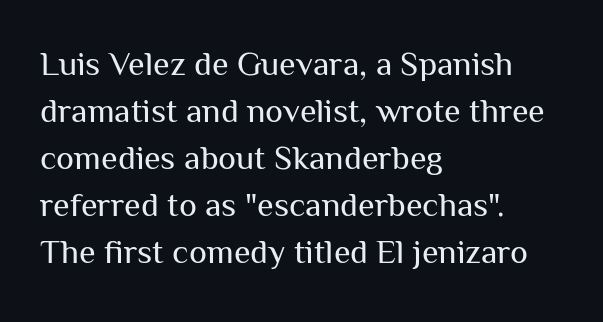
Nope, not italic — everything's standing straight. Letter spacing: default. The rag falls on the right side of this text block. Check the space under the baseline: it is left empty. The typeface chosen for these lines omits serifs.
